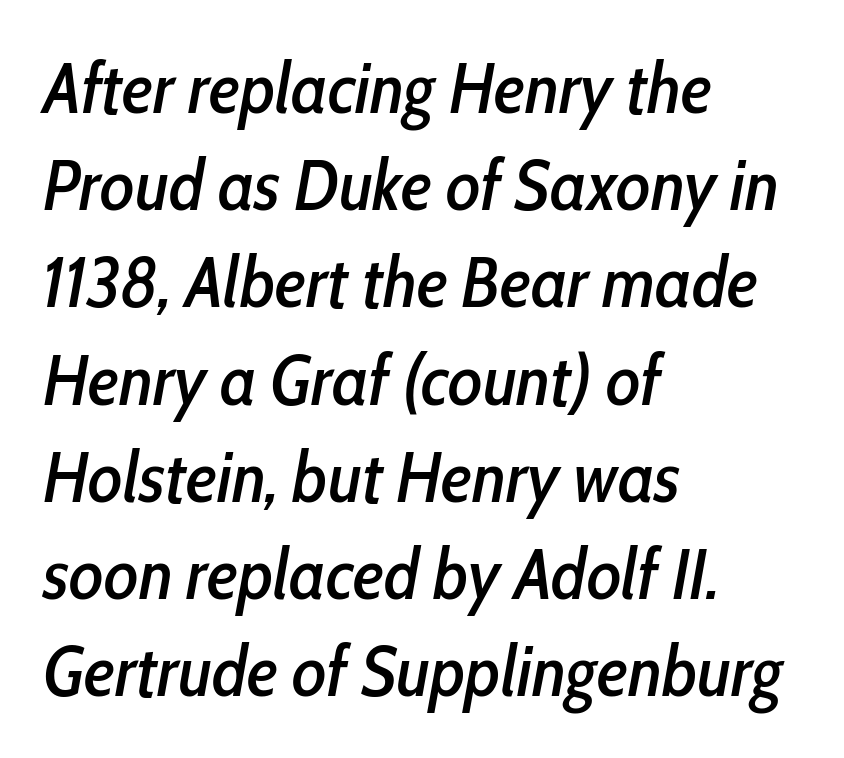
{"italic": "yes", "lean": "right", "slant_degrees": 10, "width": "condensed", "stroke_contrast": "low", "x_height": "medium", "monospaced": "no", "underline": "no", "align": "left", "line_spacing": "normal", "line_spacing_ratio": 1.35, "letter_spacing": "normal", "letter_spacing_em": 0.0, "glyph_px": 72}
